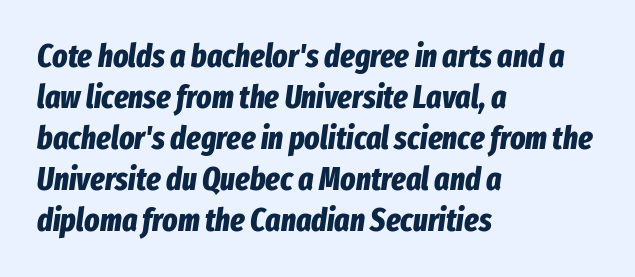
Reading down the block, your eye returns to a fixed left position each line. In terms of weight, the rendering is a true, heavy bold. Style check: oblique. How are the letters spaced? Ordinarily, with no added tracking. Evenly set lines give the paragraph a standard silhouette.
